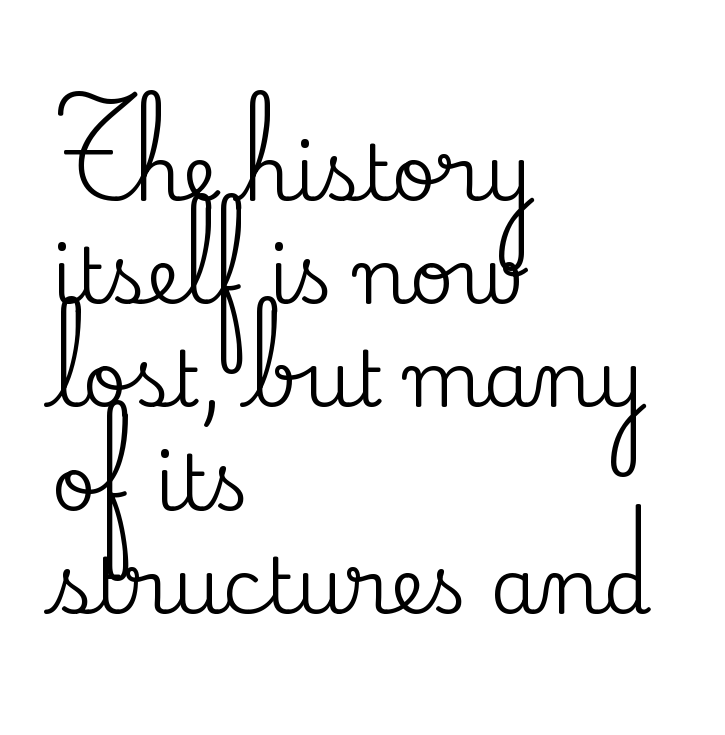
The image shows 77 px serif type, upright; set left-aligned, normal line spacing (1.34x), normal letter spacing, not underlined; medium stroke contrast and a small x-height.
